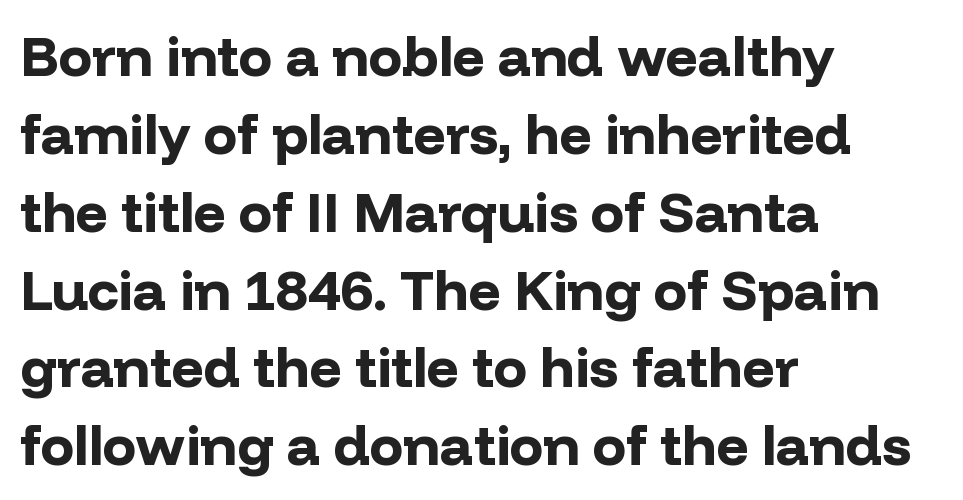
Unlike a traditional serif, this face leaves its strokes unadorned. Letter spacing: default. The rendering uses a bold face; every stroke is thick and dark. Think of a printed novel: that variable character pitch is what you see here. Typeset ragged right — the left edge is the straight one. Summary of vertical rhythm: regular, with standard interline spacing.
